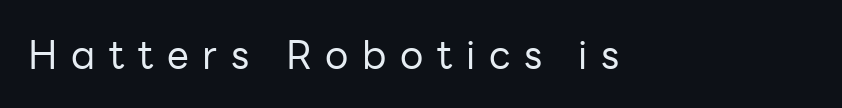
The image shows 39 px regular-weight sans-serif type, upright; set unusually wide letter spacing (+0.35 em), not underlined; low stroke contrast and a medium x-height.
